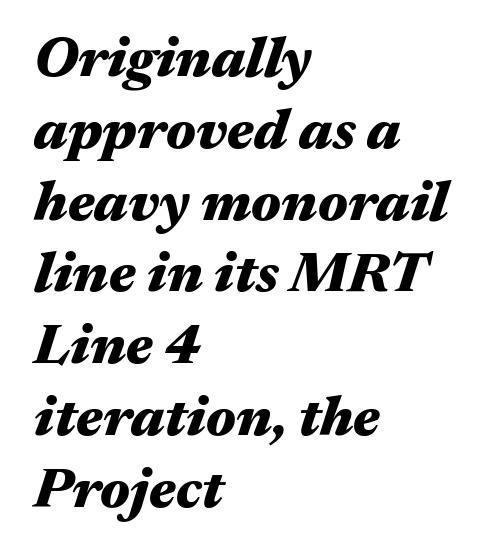
Compared with a centered layout, this one pins lines to the left instead. The passage shown leans; its letterforms are oblique. Anything drawn beneath the words? Only blank space. Spacing between characters is what you'd get straight out of the box. In terms of leading, this rendering sits right in the middle. These words are printed bold, with thick strokes throughout.
